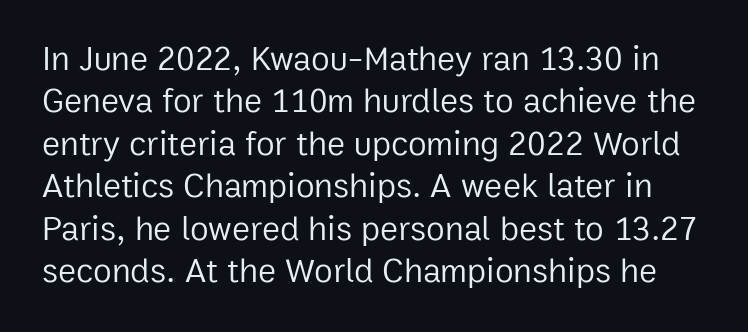
{"serif": "no", "italic": "no", "bold": "no", "weight": "regular", "width": "normal", "stroke_contrast": "low", "x_height": "medium", "monospaced": "no", "underline": "no", "line_spacing": "normal", "line_spacing_ratio": 1.25, "letter_spacing": "normal", "letter_spacing_em": 0.0, "glyph_px": 34}
